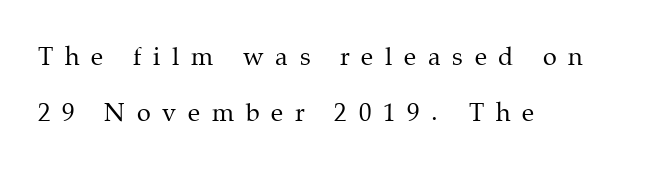
{"italic": "no", "bold": "no", "underline": "no", "align": "left", "line_spacing": "loose", "line_spacing_ratio": 2.24, "letter_spacing": "wide", "letter_spacing_em": 0.47, "glyph_px": 25}
